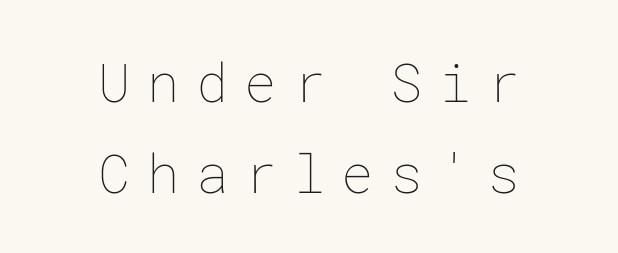
The setting favours the middle, as headings and verse often do. Here the glyphs are tracked loosely, breaking word shapes into spaced letters. The line-height multiplier appears to be the usual default. Clear beneath every line of the passage. Is the stroke heavy? The answer is a plain regular-or-lighter. Do the letters lean? They stand straight.
